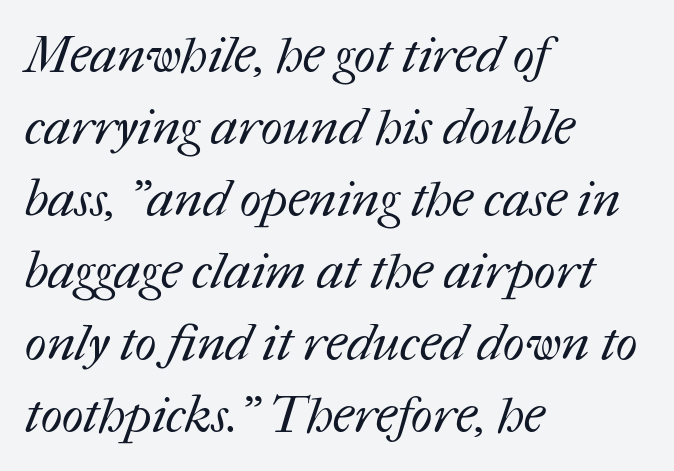
The image shows 51 px regular-weight type; set left-aligned, normal line spacing (1.41x), normal letter spacing, not underlined; medium stroke contrast and a medium x-height.
